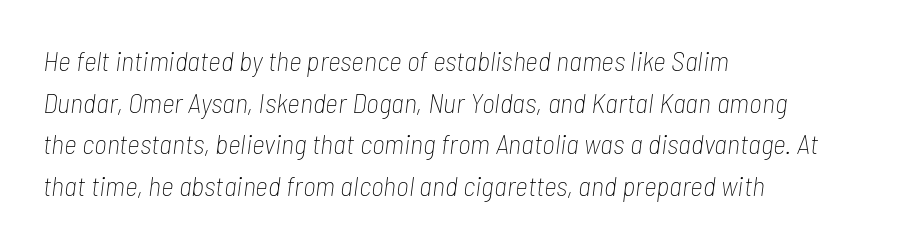
Vertically, the passage feels balanced, rows spaced as you'd expect. Note the varied advance widths — an 'i' is clearly narrower than an 'm'. Italic? Definitely — the glyphs are oblique. If you drew a ruler down the left edge, every line would touch it. Is the letter spacing exaggerated? No — it looks like the ordinary default. Bold? No — there's no thickening of the strokes.
